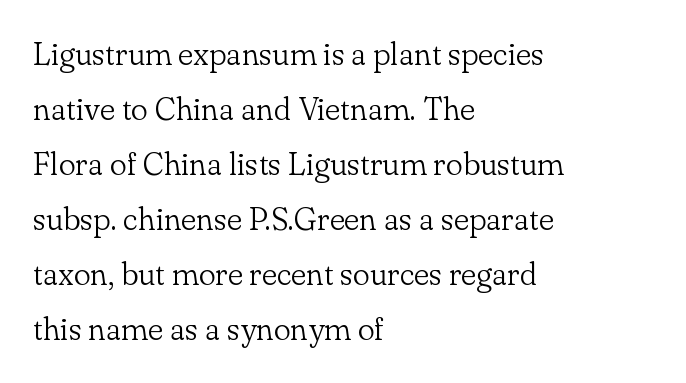
The image shows 32 px light serif type, upright; set left-aligned, line spacing 1.72x, normal letter spacing, not underlined; low stroke contrast and a small x-height.
